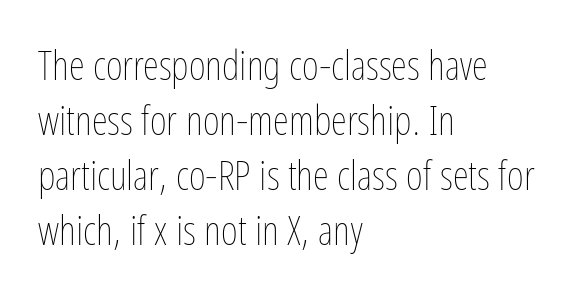
{"italic": "no", "bold": "no", "weight": "thin", "width": "condensed", "stroke_contrast": "low", "x_height": "medium", "monospaced": "no", "underline": "no", "align": "left", "line_spacing": "normal", "line_spacing_ratio": 1.34, "letter_spacing": "normal", "letter_spacing_em": 0.0, "glyph_px": 41}
